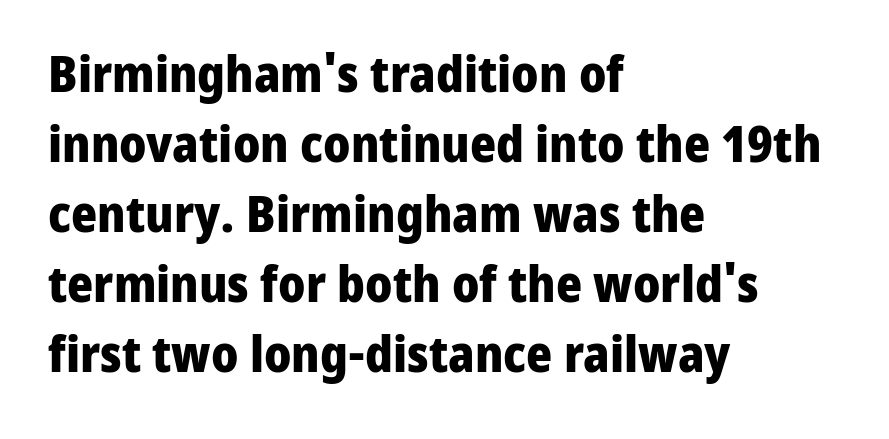
Leftover space on each line is placed entirely after the last word. Descenders are the only things crossing below the line. This is roman type, the default non-slanted kind. Is this a fixed-width face? No — the glyphs have proportional, varying widths. Type style note: lacks serifs. Chunky letters — that's bold for sure.
